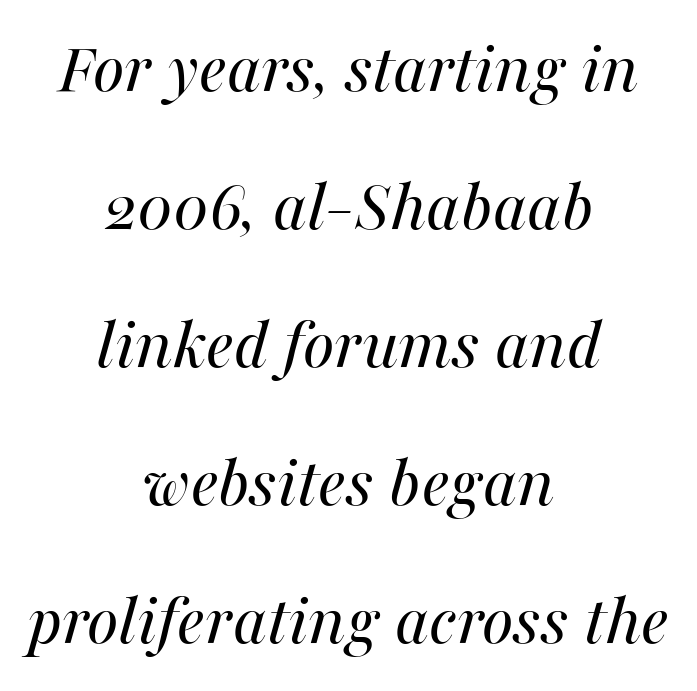
{"italic": "yes", "lean": "right", "slant_degrees": 16, "bold": "no", "weight": "regular", "width": "normal", "stroke_contrast": "medium", "x_height": "medium", "monospaced": "no", "underline": "no", "align": "center", "line_spacing_ratio": 1.84, "letter_spacing": "normal", "letter_spacing_em": 0.0, "glyph_px": 75}
